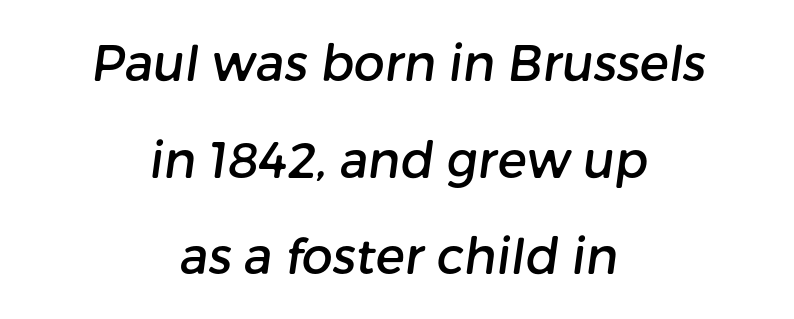
The image shows 49 px sans-serif type; set centered, loose line spacing (1.97x), normal letter spacing, not underlined; low stroke contrast and a medium x-height.
